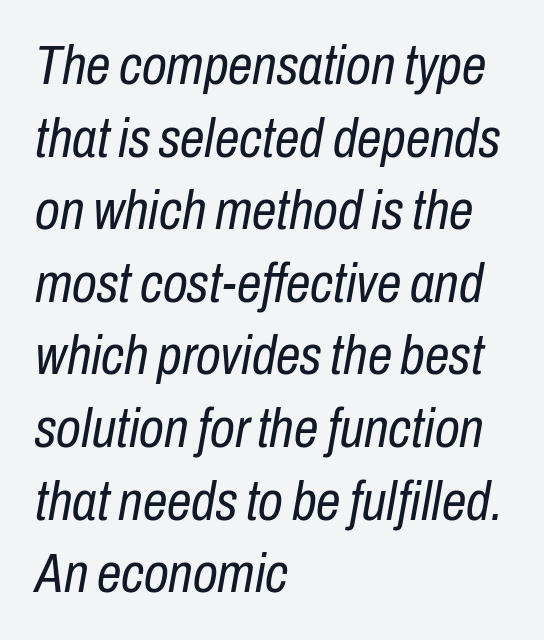
Q: Is the text bold? A: No.
Q: Is the text italic (slanted)? A: Yes, it leans right by about 10 degrees.
Q: Is the text underlined? A: No.
Q: How is the paragraph aligned? A: Left-aligned.
Q: Is the spacing between letters normal or unusually wide? A: Normal.
Q: Is the spacing between lines tight, normal or loose? A: Normal.
Q: Width (condensed, normal, or wide)? A: Condensed.
Q: Stroke contrast? A: Low.
Q: x-height? A: Medium.
Q: Monospaced? A: No.
